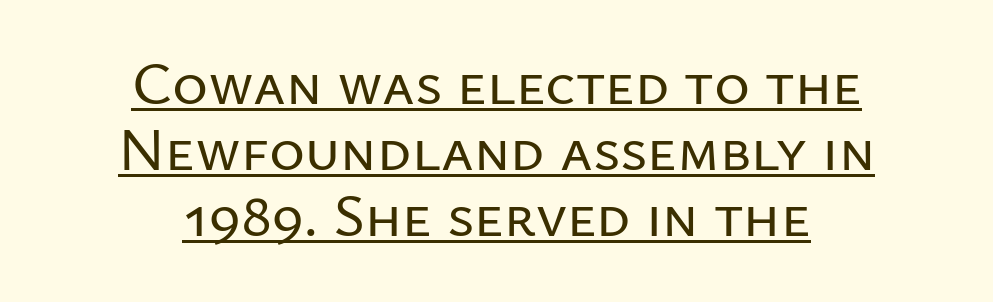
Q: Is the text italic (slanted)? A: No, it is upright.
Q: Is the typeface a serif or a sans-serif typeface? A: Sans-serif.
Q: Is the text underlined? A: Yes.
Q: How is the paragraph aligned? A: Centered.
Q: Is the spacing between letters normal or unusually wide? A: Normal.
Q: Is the spacing between lines tight, normal or loose? A: Tight.
Q: Width (condensed, normal, or wide)? A: Normal.
Q: Stroke contrast? A: Low.
Q: x-height? A: Medium.
Q: Monospaced? A: No.
